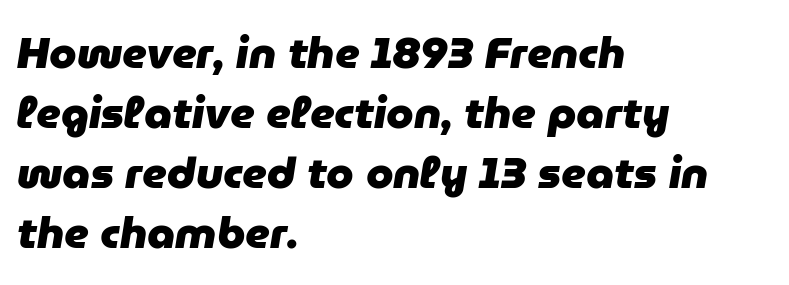
Q: Is the text bold? A: Yes.
Q: Is the text italic (slanted)? A: Yes, it leans right by about 9 degrees.
Q: Is the text underlined? A: No.
Q: How is the paragraph aligned? A: Left-aligned.
Q: Is the spacing between letters normal or unusually wide? A: Normal.
Q: Is the spacing between lines tight, normal or loose? A: Normal.
Q: Width (condensed, normal, or wide)? A: Normal.
Q: Stroke contrast? A: Low.
Q: x-height? A: Medium.
Q: Monospaced? A: No.
